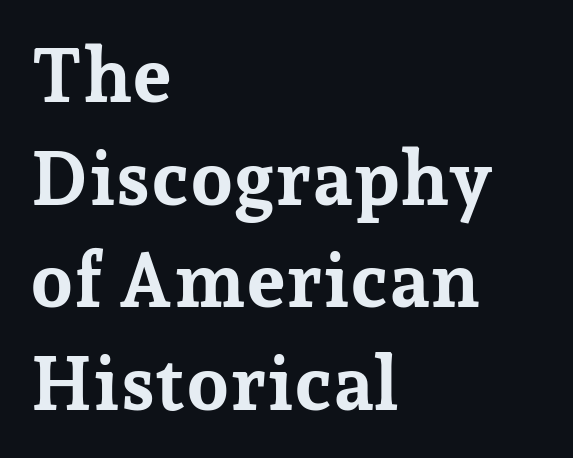
Q: Is the text bold? A: Yes.
Q: Is the text italic (slanted)? A: No, it is upright.
Q: Is the typeface a serif or a sans-serif typeface? A: Serif.
Q: Is the text underlined? A: No.
Q: How is the paragraph aligned? A: Left-aligned.
Q: Is the spacing between letters normal or unusually wide? A: Normal.
Q: Is the spacing between lines tight, normal or loose? A: Normal.
Q: Width (condensed, normal, or wide)? A: Normal.
Q: Stroke contrast? A: Low.
Q: x-height? A: Medium.
Q: Monospaced? A: No.
